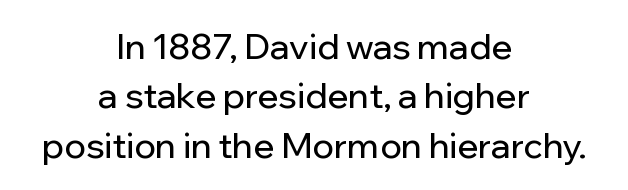
Nothing unusual about the tracking: characters are spaced as the font intends. Think of a printed novel: that variable character pitch is what you see here. The paragraph shown floats in the horizontal middle. Nope, not italic — everything's standing straight. A clean baseline with only descenders dipping below it.
